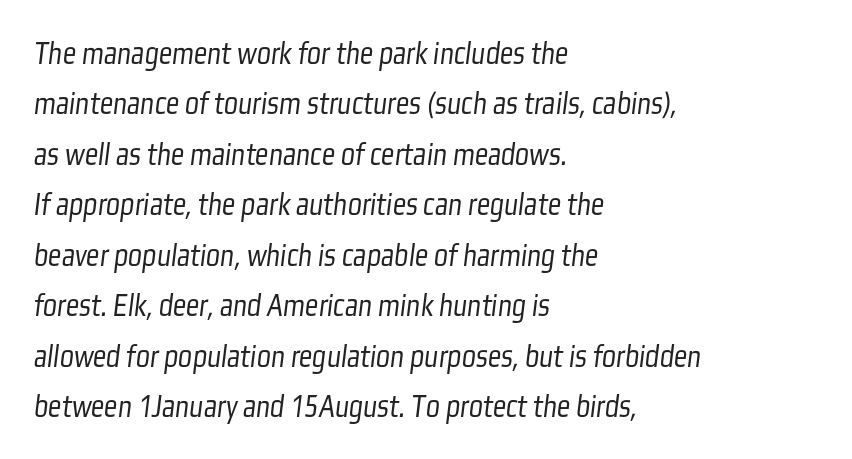
Q: Is the text bold? A: No.
Q: Is the typeface a serif or a sans-serif typeface? A: Sans-serif.
Q: Is the text underlined? A: No.
Q: How is the paragraph aligned? A: Left-aligned.
Q: Is the spacing between letters normal or unusually wide? A: Normal.
Q: Is the spacing between lines tight, normal or loose? A: Normal.
Q: Width (condensed, normal, or wide)? A: Condensed.
Q: Stroke contrast? A: Low.
Q: x-height? A: Medium.
Q: Monospaced? A: No.
